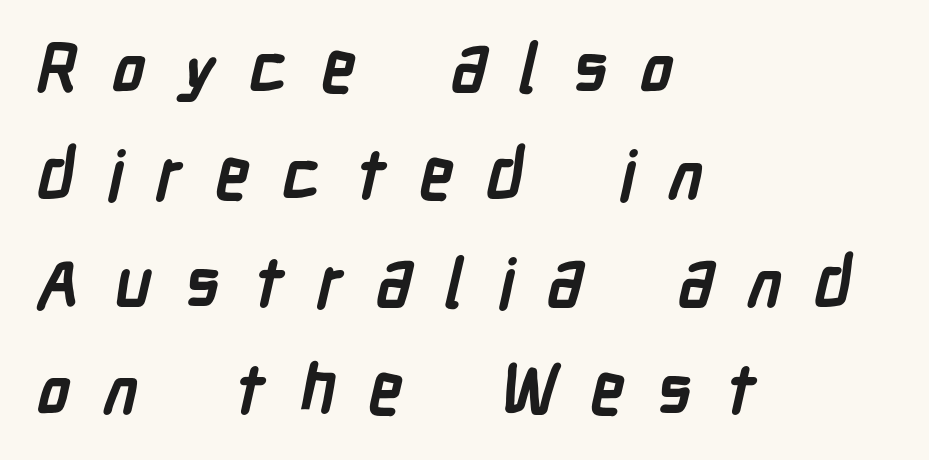
{"serif": "no", "bold": "yes", "weight": "semibold", "width": "condensed", "stroke_contrast": "low", "x_height": "medium", "monospaced": "no", "underline": "no", "align": "left", "line_spacing": "normal", "line_spacing_ratio": 1.58, "letter_spacing": "wide", "letter_spacing_em": 0.48, "glyph_px": 68}
